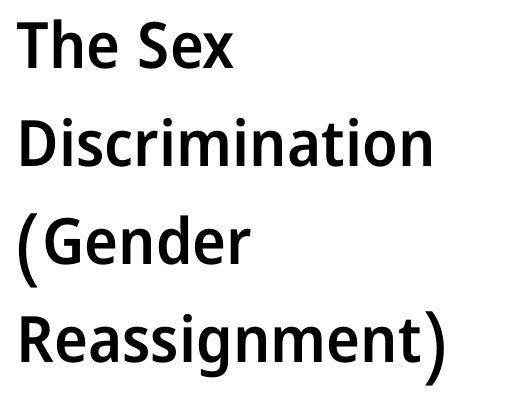
{"serif": "no", "italic": "no", "bold": "semi", "weight": "semibold", "width": "normal", "stroke_contrast": "low", "x_height": "medium", "monospaced": "no", "underline": "no", "align": "left", "line_spacing": "normal", "line_spacing_ratio": 1.53, "letter_spacing": "normal", "letter_spacing_em": 0.0, "glyph_px": 64}
